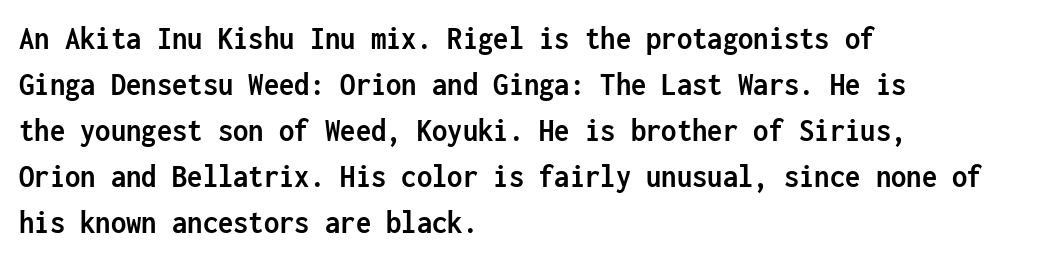
{"serif": "no", "italic": "no", "bold": "yes", "weight": "semibold", "width": "condensed", "stroke_contrast": "low", "x_height": "medium", "monospaced": "yes", "underline": "no", "align": "left", "line_spacing": "normal", "line_spacing_ratio": 1.35, "letter_spacing": "normal", "letter_spacing_em": 0.0, "glyph_px": 34}
